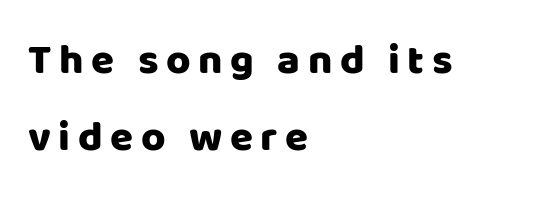
Q: Is the text italic (slanted)? A: No, it is upright.
Q: Is the typeface a serif or a sans-serif typeface? A: Sans-serif.
Q: Is the text underlined? A: No.
Q: How is the paragraph aligned? A: Left-aligned.
Q: Width (condensed, normal, or wide)? A: Normal.
Q: Stroke contrast? A: Low.
Q: x-height? A: Large.
Q: Monospaced? A: No.
